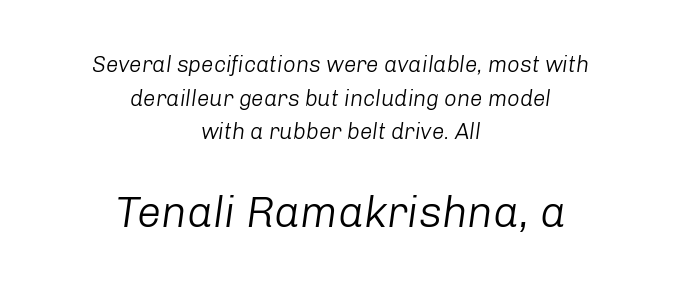
Q: Is the text bold? A: No.
Q: Is the text italic (slanted)? A: Yes, it leans right by about 8 degrees.
Q: Is the text underlined? A: No.
Q: How is the paragraph aligned? A: Centered.
Q: Is the spacing between letters normal or unusually wide? A: Normal.
Q: Is the spacing between lines tight, normal or loose? A: Normal.
Q: Which block of text is set in a larger size, the first (top) or the second (bottom)? A: The second (bottom) one.
Q: Width (condensed, normal, or wide)? A: Normal.
Q: Stroke contrast? A: Low.
Q: x-height? A: Medium.
Q: Monospaced? A: No.
